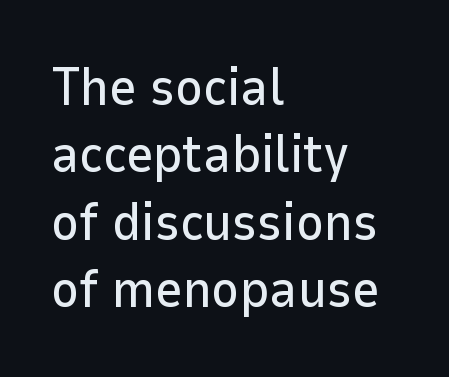
Q: Is the text italic (slanted)? A: No, it is upright.
Q: Is the typeface a serif or a sans-serif typeface? A: Sans-serif.
Q: Is the text underlined? A: No.
Q: How is the paragraph aligned? A: Left-aligned.
Q: Is the spacing between letters normal or unusually wide? A: Normal.
Q: Is the spacing between lines tight, normal or loose? A: Normal.
Q: Width (condensed, normal, or wide)? A: Normal.
Q: Stroke contrast? A: Low.
Q: x-height? A: Medium.
Q: Monospaced? A: No.
